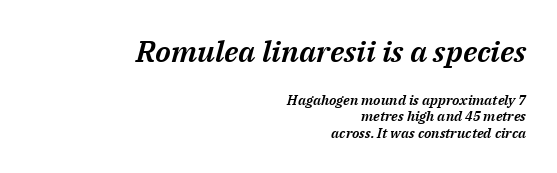
The font's italic variant was chosen for this text. Note: larger setting up top, smaller setting below. Default kerning and tracking; the words read as compact shapes. Just letters on the line, the space beneath them empty. Reading down the block, your eye finds every line finishing at a fixed right position. Is this a fixed-width face? No — the glyphs have proportional, varying widths.
